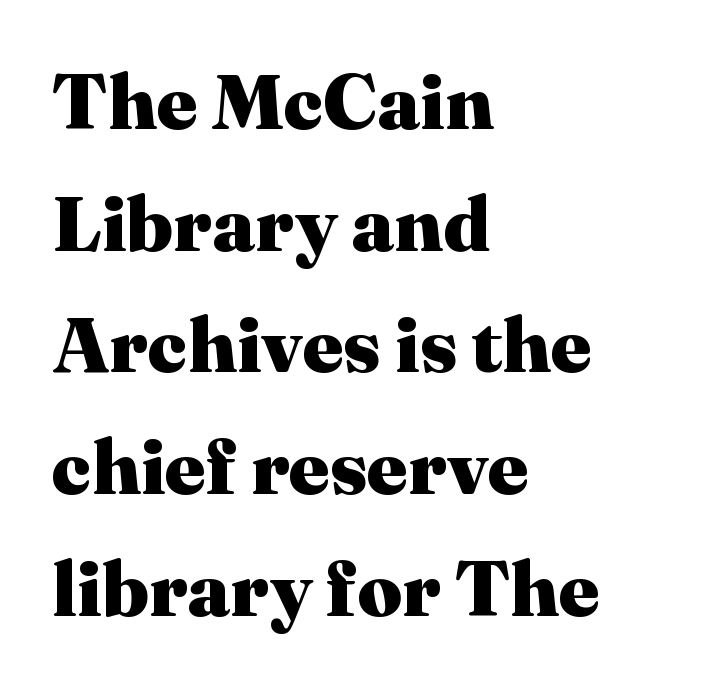
{"serif": "yes", "italic": "no", "bold": "yes", "weight": "heavy", "width": "normal", "stroke_contrast": "medium", "x_height": "medium", "monospaced": "no", "underline": "no", "align": "left", "line_spacing": "normal", "line_spacing_ratio": 1.56, "letter_spacing": "normal", "letter_spacing_em": 0.0, "glyph_px": 78}
